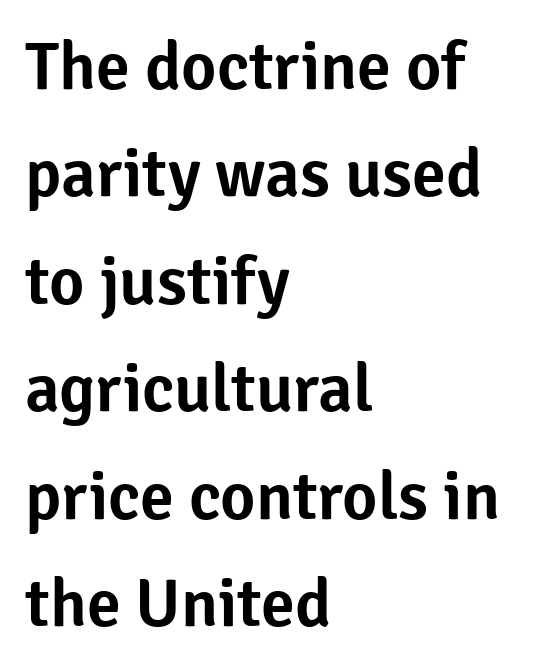
{"serif": "no", "italic": "no", "width": "normal", "stroke_contrast": "low", "x_height": "medium", "monospaced": "no", "underline": "no", "align": "left", "line_spacing": "normal", "line_spacing_ratio": 1.58, "letter_spacing": "normal", "letter_spacing_em": 0.0, "glyph_px": 68}
